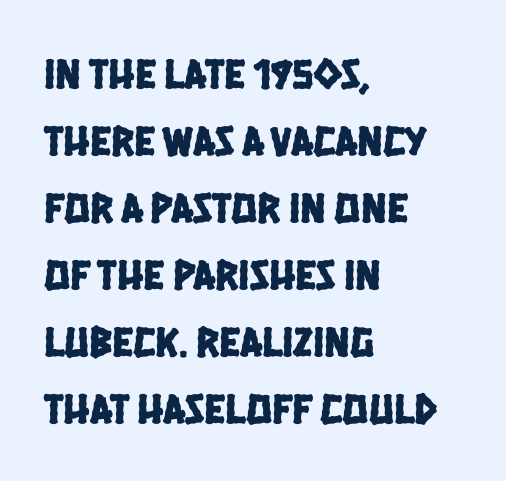
{"serif": "no", "width": "condensed", "stroke_contrast": "low", "x_height": "large", "monospaced": "no", "underline": "no", "align": "left", "line_spacing": "normal", "line_spacing_ratio": 1.56, "letter_spacing": "normal", "letter_spacing_em": 0.0, "glyph_px": 43}
